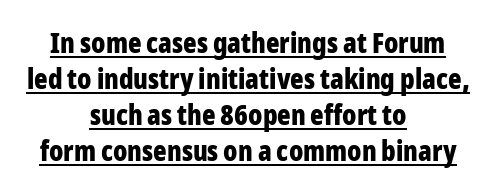
{"serif": "no", "italic": "no", "bold": "yes", "weight": "bold", "width": "condensed", "stroke_contrast": "low", "x_height": "medium", "monospaced": "no", "underline": "yes", "align": "center", "line_spacing": "normal", "line_spacing_ratio": 1.29, "letter_spacing": "normal", "letter_spacing_em": 0.0, "glyph_px": 28}
